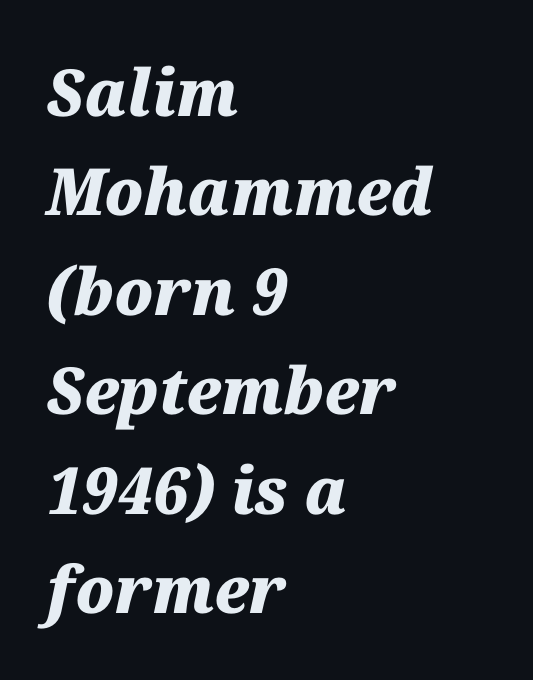
{"italic": "yes", "lean": "right", "slant_degrees": 12, "bold": "yes", "weight": "heavy", "width": "normal", "stroke_contrast": "medium", "x_height": "medium", "monospaced": "no", "underline": "no", "align": "left", "line_spacing": "normal", "line_spacing_ratio": 1.53, "letter_spacing": "normal", "letter_spacing_em": 0.0, "glyph_px": 65}
